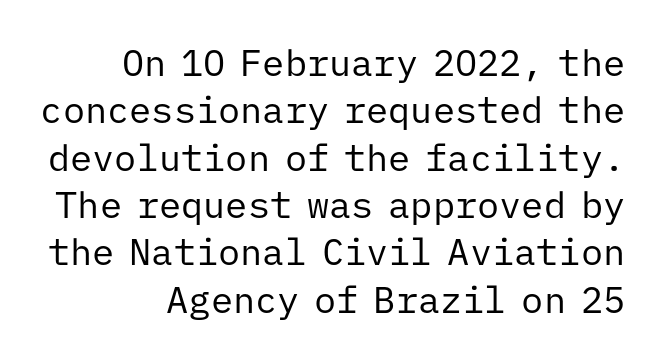
{"serif": "no", "italic": "no", "bold": "no", "weight": "regular", "width": "normal", "stroke_contrast": "low", "x_height": "medium", "monospaced": "yes", "underline": "no", "align": "right", "line_spacing": "normal", "line_spacing_ratio": 1.28, "letter_spacing": "normal", "letter_spacing_em": 0.0, "glyph_px": 37}
